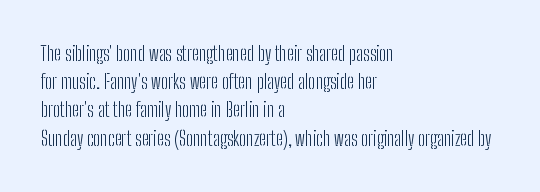
{"italic": "no", "bold": "no", "underline": "no", "align": "left", "line_spacing": "normal", "line_spacing_ratio": 1.41, "letter_spacing": "normal", "letter_spacing_em": 0.0, "glyph_px": 20}
